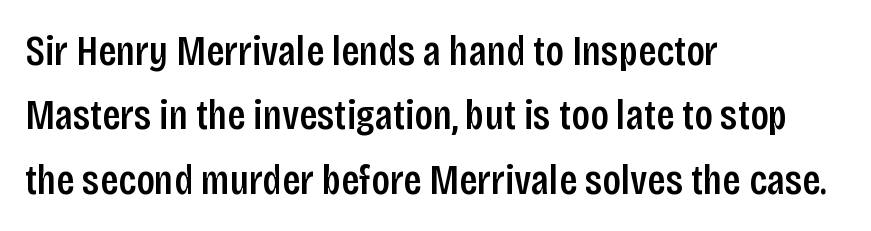
{"serif": "no", "italic": "no", "bold": "semi", "weight": "semibold", "width": "condensed", "stroke_contrast": "low", "x_height": "large", "monospaced": "no", "underline": "no", "align": "left", "line_spacing": "normal", "line_spacing_ratio": 1.5, "letter_spacing": "normal", "letter_spacing_em": 0.0, "glyph_px": 43}
